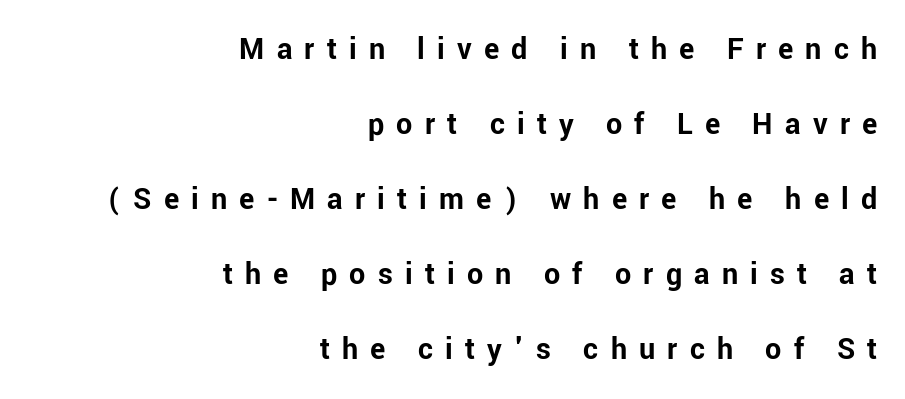
{"serif": "no", "italic": "no", "bold": "yes", "weight": "bold", "width": "normal", "stroke_contrast": "low", "x_height": "medium", "monospaced": "no", "underline": "no", "align": "right", "line_spacing": "loose", "line_spacing_ratio": 2.34, "letter_spacing": "wide", "letter_spacing_em": 0.38, "glyph_px": 32}
